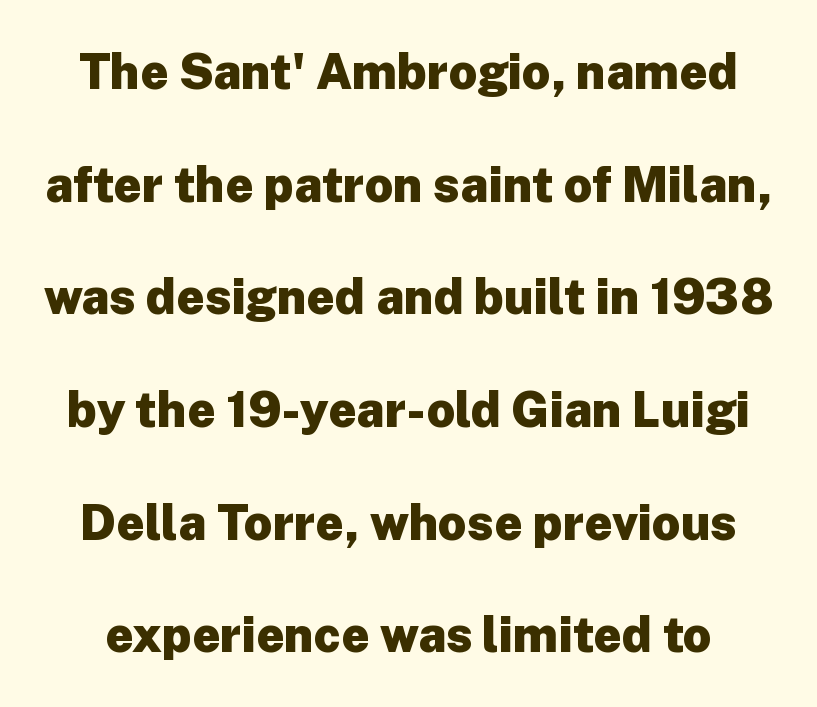
The letters stand upright; this is a roman face. The space directly below the letters is spotless. Each letter keeps its own natural width here, so spacing adapts to shape. Notice the wide empty band between every row — that's loose leading. What weight is shown? A full bold with thick strokes.
